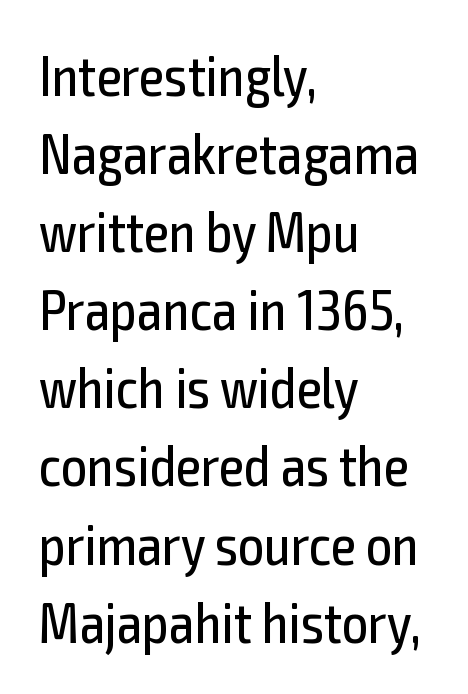
A bare baseline throughout the passage. The letters advance in unequal steps, a hallmark of proportional type. Look at the tracking — it's just the regular setting, nothing added. Notice how descenders clear the ascenders below comfortably — that's standard leading. No extra ink here — the face is not bold. These lines stack with their left ends in a neat column.
